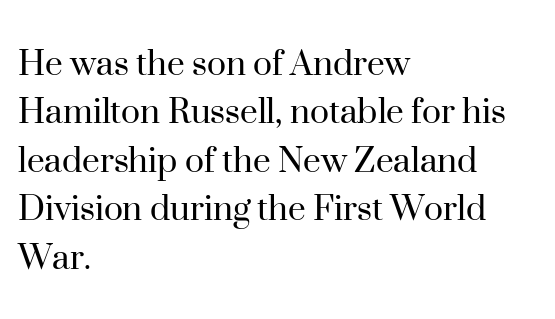
Honestly, there is no underline to notice here at all. The characters display serif detailing at their extremities. Letter spacing: default. Heft: none added — not bold.
